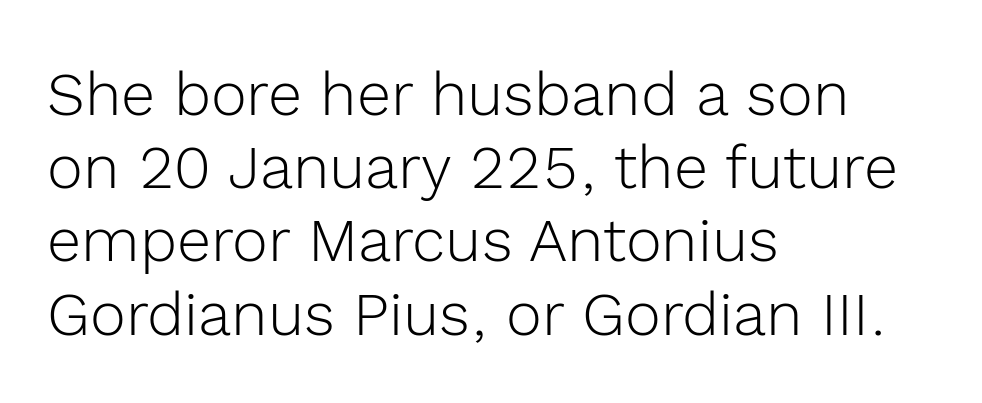
Q: Is the text bold? A: No.
Q: Is the text italic (slanted)? A: No, it is upright.
Q: Is the typeface a serif or a sans-serif typeface? A: Sans-serif.
Q: Is the text underlined? A: No.
Q: How is the paragraph aligned? A: Left-aligned.
Q: Is the spacing between letters normal or unusually wide? A: Normal.
Q: Width (condensed, normal, or wide)? A: Normal.
Q: x-height? A: Medium.
Q: Monospaced? A: No.
